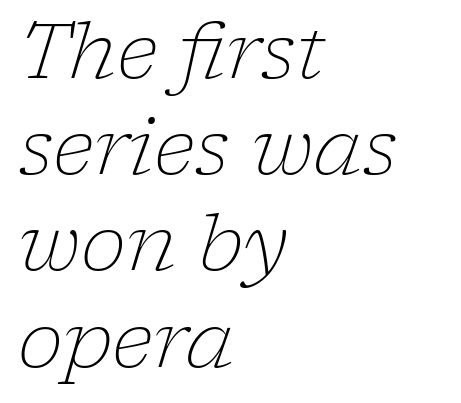
These lines keep a tight, regular rhythm from letter to letter. Every row of glyphs begins at an identical x-position on the left. Stroke thickness stays within the range of a standard reading face or lighter. Underline: absent.
